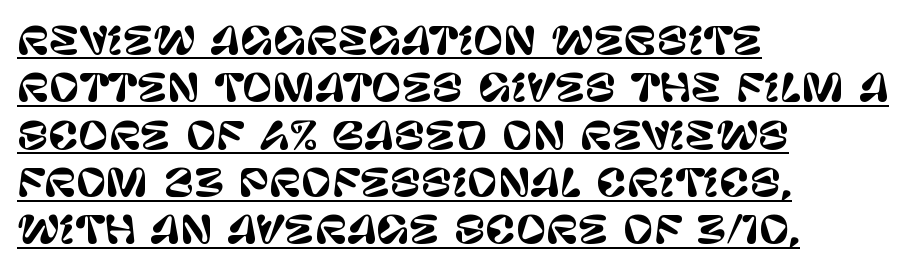
The rendered words wear a rule along their underside. These lines are composed in type without serifs. Caption: multi-line text, flush left, ragged right.
